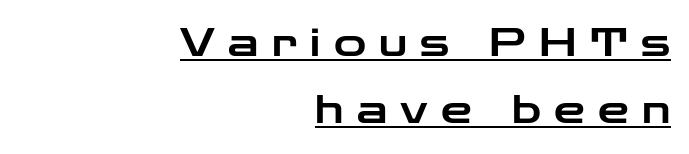
Q: Is the text italic (slanted)? A: No, it is upright.
Q: Is the typeface a serif or a sans-serif typeface? A: Sans-serif.
Q: Is the text underlined? A: Yes.
Q: How is the paragraph aligned? A: Right-aligned.
Q: Is the spacing between letters normal or unusually wide? A: Unusually wide.
Q: Width (condensed, normal, or wide)? A: Wide.
Q: Stroke contrast? A: Low.
Q: x-height? A: Medium.
Q: Monospaced? A: No.
